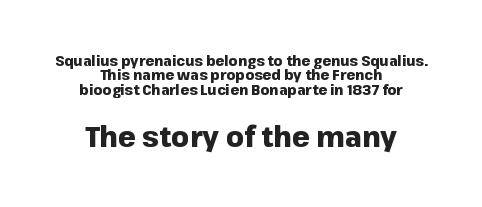
The image shows 28 px heavy sans-serif type, upright; set centered, tight line spacing (1.03x), normal letter spacing, not underlined; the second (bottom) block is 2.0x larger; low stroke contrast and a medium x-height.
